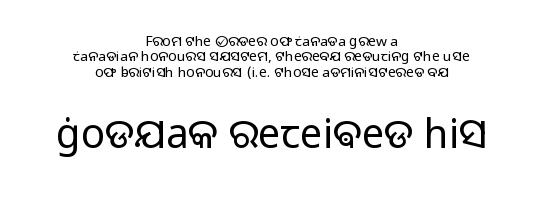
{"serif": "no", "italic": "no", "bold": "no", "weight": "light", "width": "normal", "stroke_contrast": "low", "x_height": "medium", "monospaced": "no", "underline": "no", "align": "center", "line_spacing": "tight", "line_spacing_ratio": 1.09, "letter_spacing": "normal", "letter_spacing_em": 0.0, "larger_block": "second", "size_ratio": 2.86, "glyph_px": 40}
